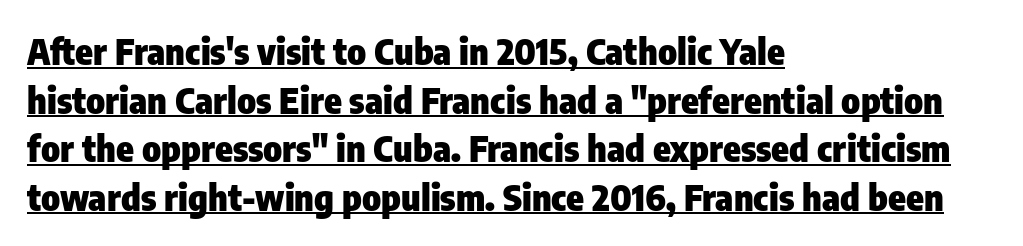
Proportional: the letters do not fall into vertical columns. The leading is moderate, giving the passage an even texture. The rendering shows plain stroke endings on the letterforms — a sans-serif design. Each word holds together tightly as a unit, with standard inter-letter gaps. The passage is arranged the way most books set body copy — flush left. Caption: bold face, heavy strokes.
